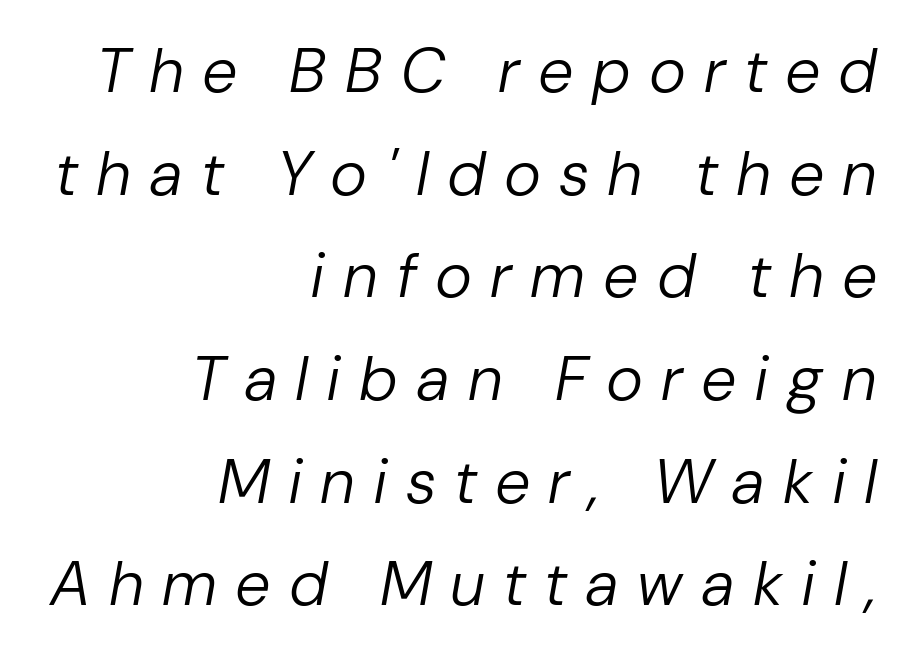
Q: Is the text bold? A: No.
Q: Is the text italic (slanted)? A: Yes, it leans right by about 10 degrees.
Q: Is the text underlined? A: No.
Q: How is the paragraph aligned? A: Right-aligned.
Q: Is the spacing between letters normal or unusually wide? A: Unusually wide.
Q: Is the spacing between lines tight, normal or loose? A: Normal.
Q: Width (condensed, normal, or wide)? A: Normal.
Q: Stroke contrast? A: Low.
Q: x-height? A: Medium.
Q: Monospaced? A: No.
